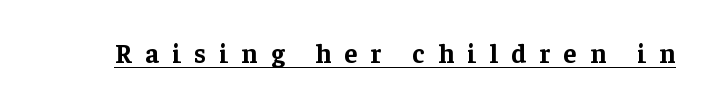
Q: Is the text bold? A: Yes.
Q: Is the text italic (slanted)? A: No, it is upright.
Q: Is the text underlined? A: Yes.
Q: Is the spacing between letters normal or unusually wide? A: Unusually wide.
